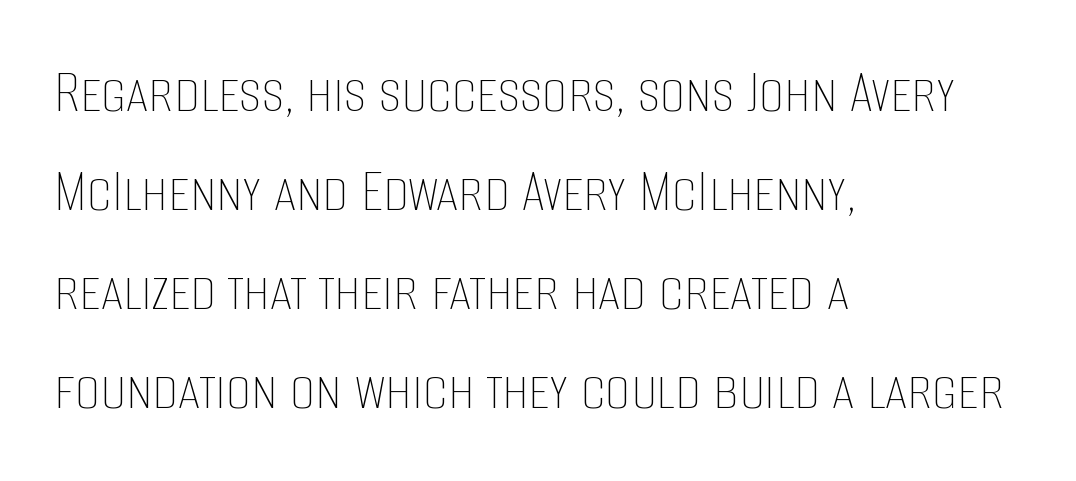
{"italic": "no", "bold": "no", "weight": "thin", "width": "condensed", "stroke_contrast": "low", "x_height": "large", "monospaced": "no", "underline": "no", "align": "left", "line_spacing": "normal", "line_spacing_ratio": 1.57, "letter_spacing": "normal", "letter_spacing_em": 0.0, "glyph_px": 63}
